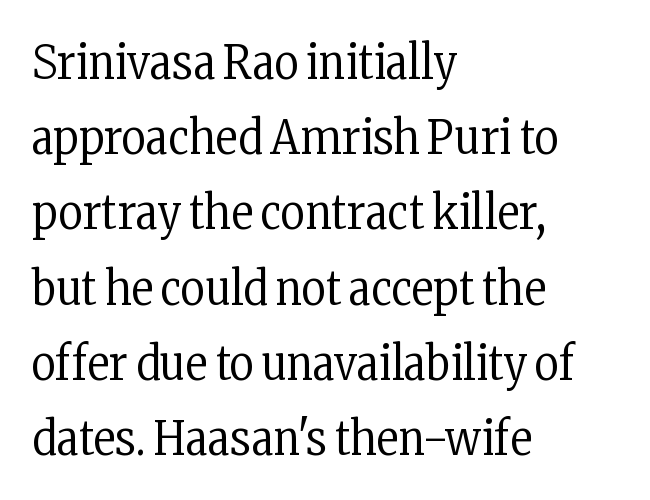
{"serif": "yes", "italic": "no", "bold": "no", "weight": "regular", "width": "condensed", "stroke_contrast": "low", "x_height": "medium", "monospaced": "no", "underline": "no", "align": "left", "line_spacing": "normal", "line_spacing_ratio": 1.6, "letter_spacing": "normal", "letter_spacing_em": 0.0, "glyph_px": 47}
